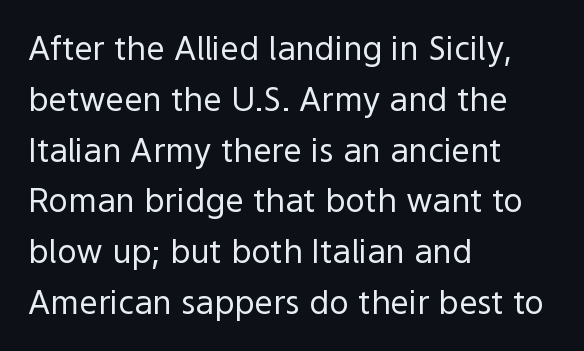
{"serif": "no", "italic": "no", "bold": "no", "weight": "regular", "width": "normal", "x_height": "medium", "monospaced": "no", "underline": "no", "align": "left", "line_spacing": "normal", "line_spacing_ratio": 1.54, "letter_spacing": "normal", "letter_spacing_em": 0.0, "glyph_px": 33}
